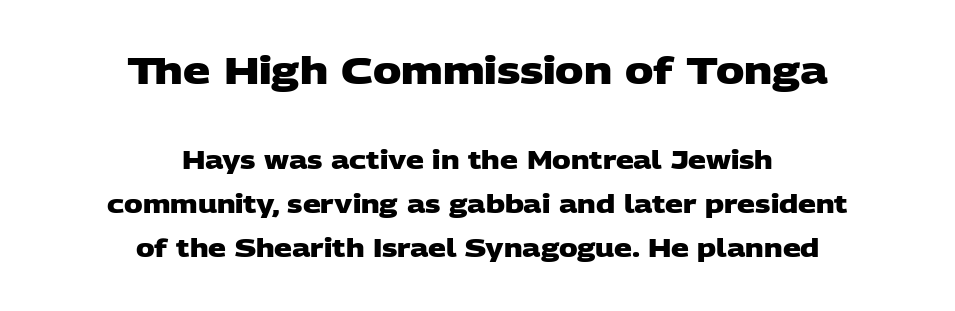
Q: Is the text bold? A: Yes.
Q: Is the typeface a serif or a sans-serif typeface? A: Sans-serif.
Q: Is the text underlined? A: No.
Q: How is the paragraph aligned? A: Centered.
Q: Is the spacing between letters normal or unusually wide? A: Normal.
Q: Which block of text is set in a larger size, the first (top) or the second (bottom)? A: The first (top) one.
Q: Width (condensed, normal, or wide)? A: Wide.
Q: Stroke contrast? A: Low.
Q: x-height? A: Large.
Q: Monospaced? A: No.
